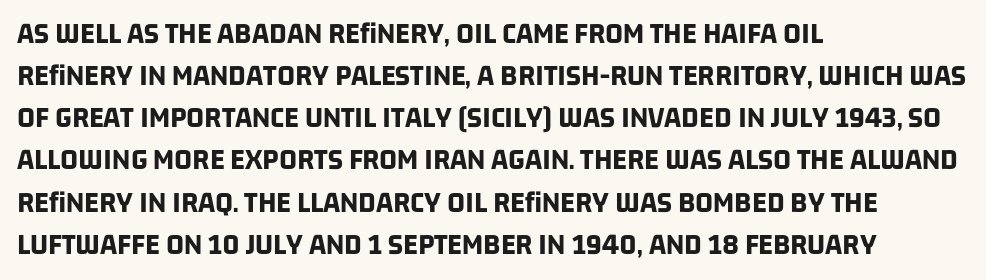
The image shows 31 px bold, condensed sans-serif type; set left-aligned, normal line spacing (1.36x), normal letter spacing, not underlined; low stroke contrast and a large x-height.
